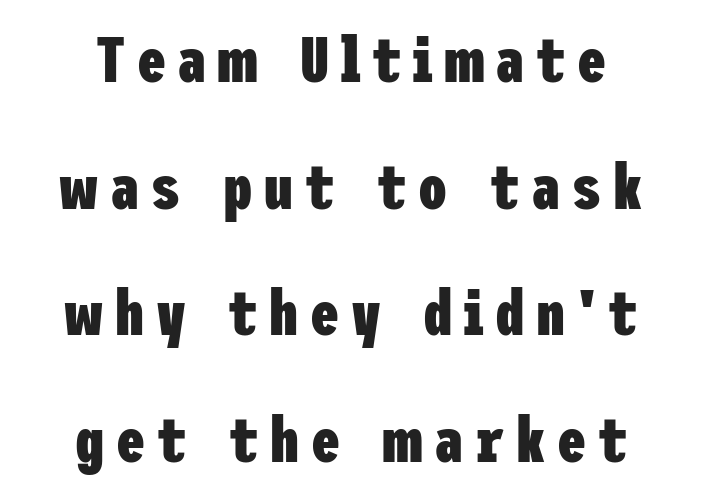
Does the weight exceed regular? Yes, all the way to bold. The paragraph has two soft edges and a firm central axis. Look at the bottom of the vertical strokes: they stop flat, with no serifs. Anything drawn beneath the words? Only blank space.
